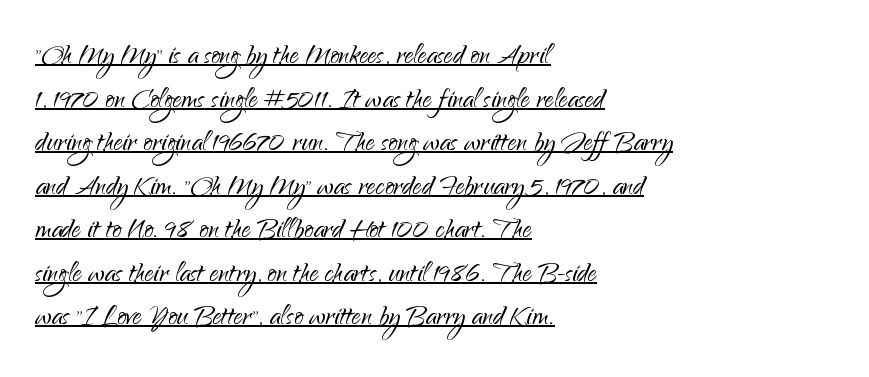
The image shows 36 px light sans-serif type; set left-aligned, line spacing 1.21x, normal letter spacing, underlined; low stroke contrast and a small x-height.
